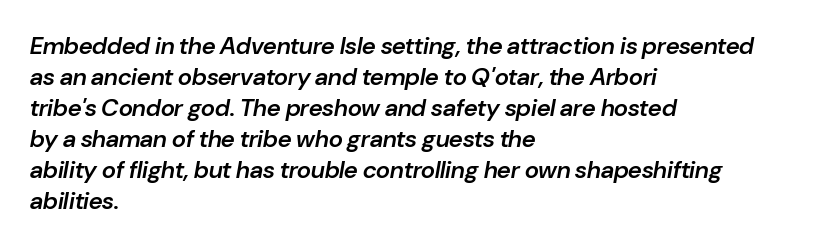
The image shows 24 px text type, italic (leaning right); set left-aligned, normal line spacing (1.29x), normal letter spacing, not underlined.
